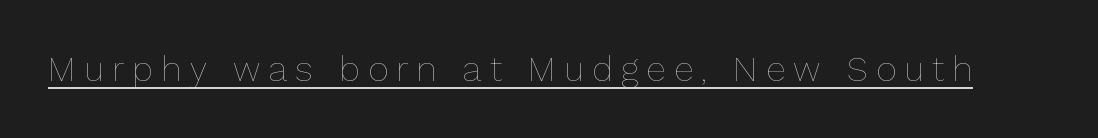
{"italic": "no", "bold": "no", "weight": "thin", "width": "normal", "stroke_contrast": "low", "x_height": "medium", "monospaced": "no", "underline": "yes", "letter_spacing": "wide", "letter_spacing_em": 0.24, "glyph_px": 35}
